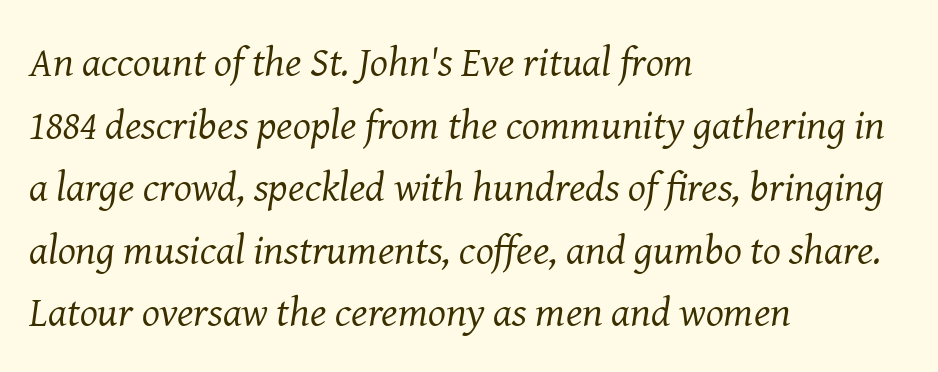
The image shows 42 px regular-weight serif type, italic (leaning right); set left-aligned, normal line spacing (1.49x), normal letter spacing, not underlined; medium stroke contrast and a medium x-height.
